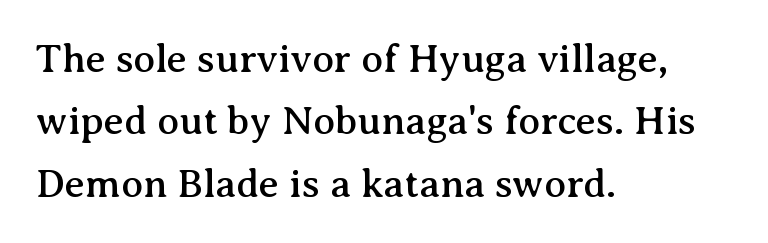
The passage is arranged the way most books set body copy — flush left. The typeface chosen for these lines features serifs. Vertical spacing — default. The lettering stays uniformly vertical, giving the passage a roman look.
